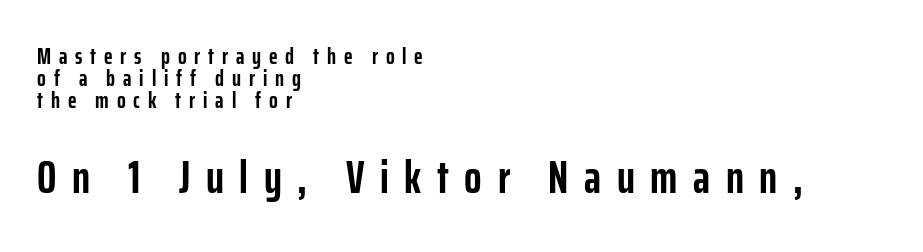
The image shows 46 px semibold, condensed sans-serif type, upright; set left-aligned, tight line spacing (0.96x), unusually wide letter spacing (+0.34 em), not underlined; the second (bottom) block is 2.0x larger; low stroke contrast and a medium x-height.
